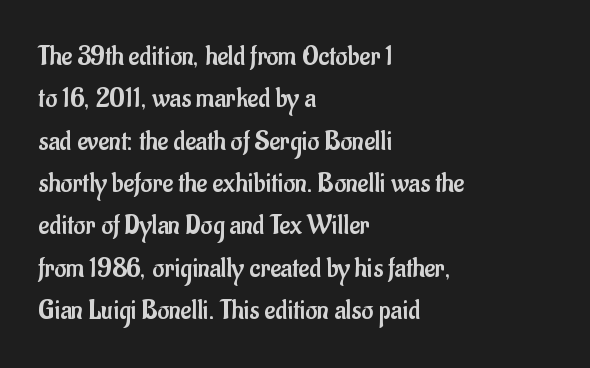
The tracking reads as untouched default to a designer's eye. In terms of posture, this sample is upright. The designer left line spacing at the default. Decoration check: the copy has no underline. Character widths vary here, with narrow letters taking less room than wide ones.
